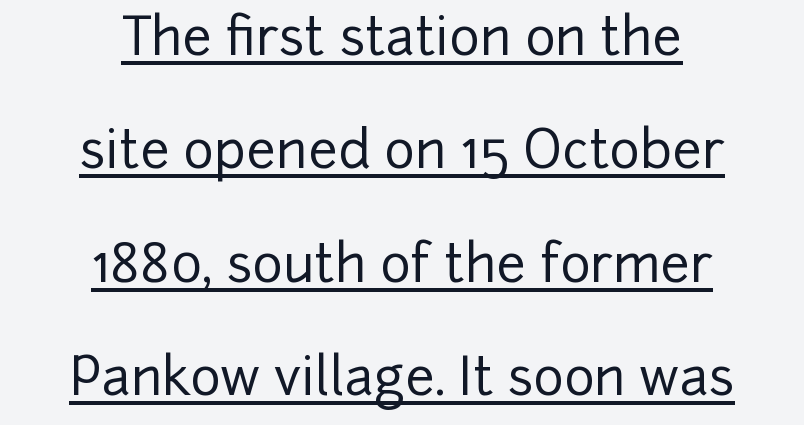
{"serif": "no", "italic": "no", "width": "normal", "stroke_contrast": "low", "x_height": "medium", "monospaced": "no", "underline": "yes", "align": "center", "line_spacing": "loose", "line_spacing_ratio": 2.18, "letter_spacing": "normal", "letter_spacing_em": 0.0, "glyph_px": 52}
